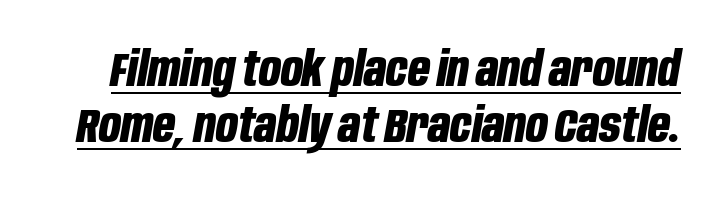
Q: Is the text bold? A: Yes.
Q: Is the text italic (slanted)? A: Yes, it leans right by about 10 degrees.
Q: Is the text underlined? A: Yes.
Q: Is the spacing between letters normal or unusually wide? A: Normal.
Q: Width (condensed, normal, or wide)? A: Condensed.
Q: Stroke contrast? A: Low.
Q: x-height? A: Large.
Q: Monospaced? A: No.
